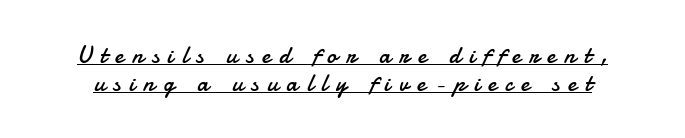
The image shows 24 px text type; set line spacing 1.16x, unusually wide letter spacing (+0.36 em), underlined.
